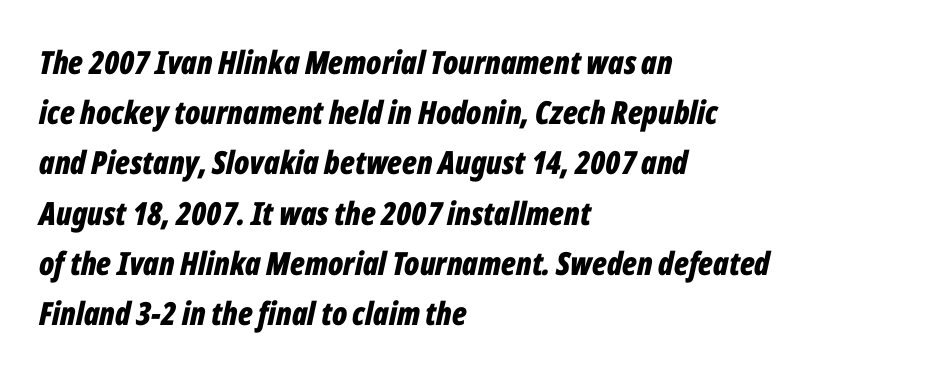
{"italic": "yes", "lean": "right", "slant_degrees": 12, "bold": "yes", "weight": "bold", "width": "condensed", "stroke_contrast": "low", "x_height": "medium", "monospaced": "no", "underline": "no", "align": "left", "line_spacing": "normal", "line_spacing_ratio": 1.57, "letter_spacing": "normal", "letter_spacing_em": 0.0, "glyph_px": 32}
